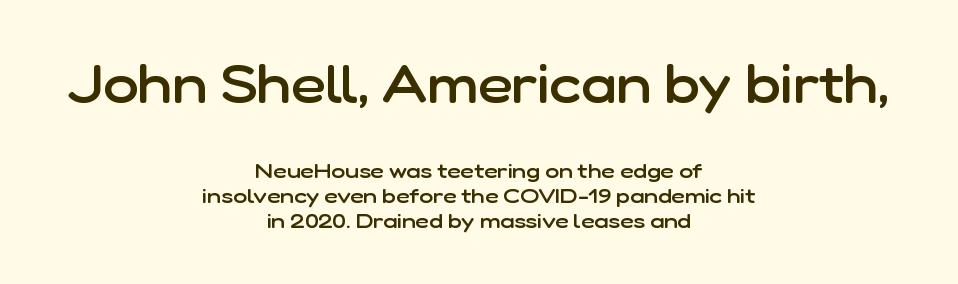
The image shows 53 px semibold sans-serif type, upright; set centered, line spacing 1.21x, normal letter spacing, not underlined; the first (top) block is 2.52x larger; low stroke contrast and a medium x-height.
